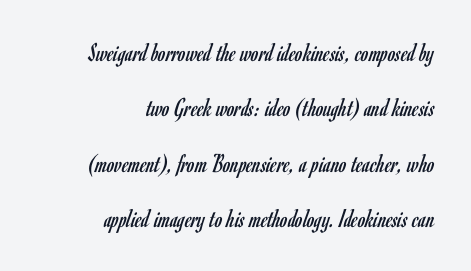
The strip under each line holds only bare page. This is not heavy type; no bold has been used. Widely set lines give the paragraph a tall, airy silhouette. A flush-right, rag-left setting is used for this passage.
